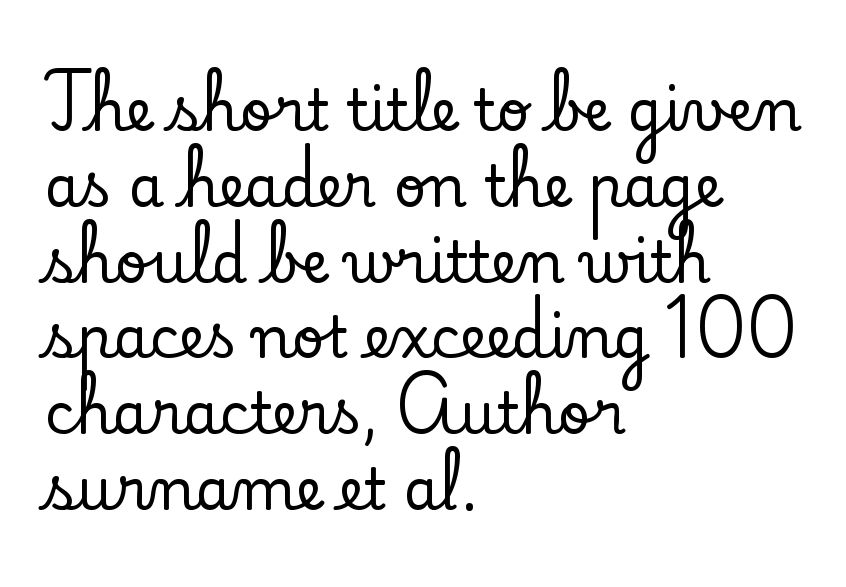
Q: Is the text italic (slanted)? A: No, it is upright.
Q: Is the typeface a serif or a sans-serif typeface? A: Serif.
Q: Is the text underlined? A: No.
Q: How is the paragraph aligned? A: Left-aligned.
Q: Is the spacing between letters normal or unusually wide? A: Normal.
Q: Is the spacing between lines tight, normal or loose? A: Normal.
Q: Width (condensed, normal, or wide)? A: Normal.
Q: Stroke contrast? A: Low.
Q: x-height? A: Small.
Q: Monospaced? A: No.
